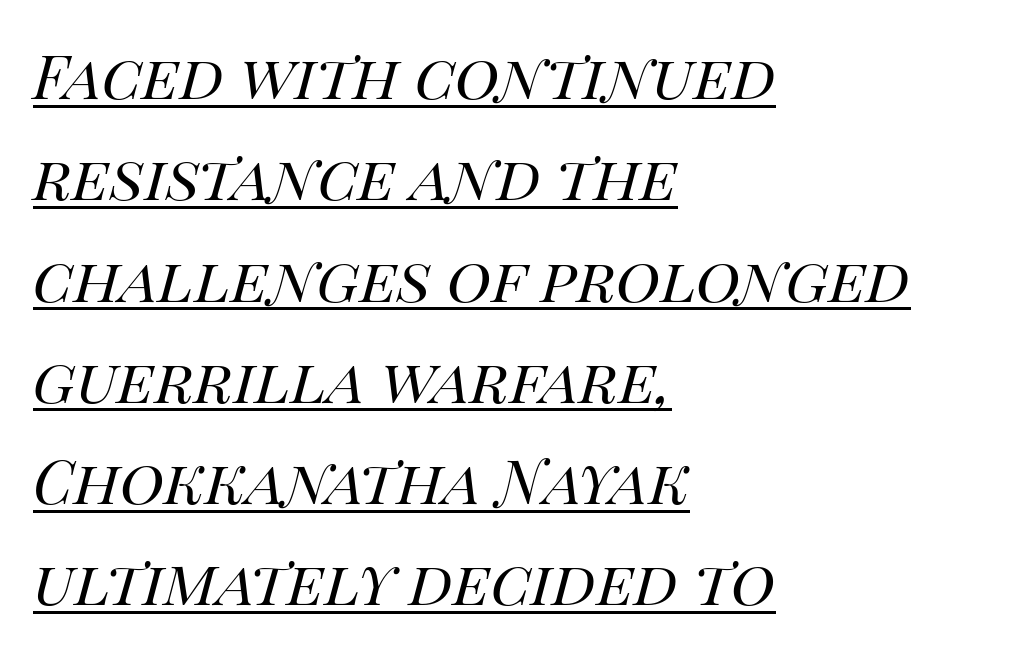
Q: Is the text bold? A: No.
Q: Is the text italic (slanted)? A: Yes, it leans right by about 14 degrees.
Q: Is the text underlined? A: Yes.
Q: How is the paragraph aligned? A: Left-aligned.
Q: Is the spacing between letters normal or unusually wide? A: Normal.
Q: Is the spacing between lines tight, normal or loose? A: Normal.
Q: Width (condensed, normal, or wide)? A: Normal.
Q: Stroke contrast? A: High.
Q: x-height? A: Large.
Q: Monospaced? A: No.
